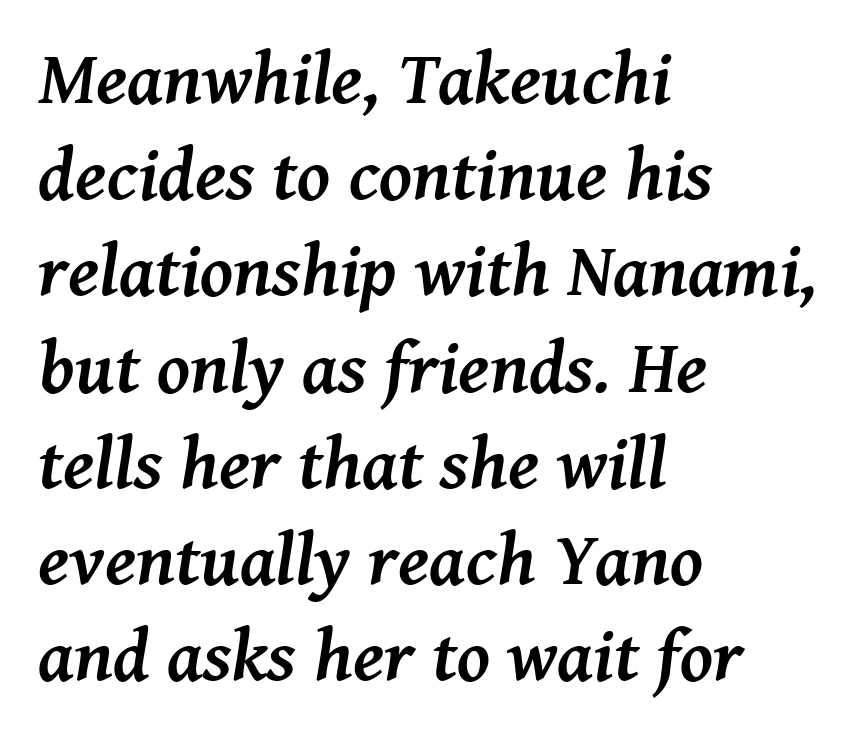
{"serif": "yes", "italic": "yes", "lean": "right", "slant_degrees": 8, "bold": "yes", "weight": "semibold", "width": "normal", "stroke_contrast": "medium", "x_height": "medium", "monospaced": "no", "underline": "no", "align": "left", "line_spacing": "normal", "line_spacing_ratio": 1.3, "letter_spacing": "normal", "letter_spacing_em": 0.0, "glyph_px": 74}
